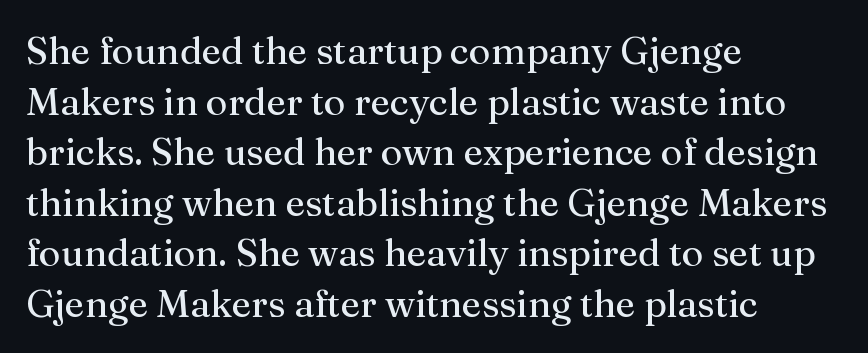
Q: Is the text bold? A: No.
Q: Is the text italic (slanted)? A: No, it is upright.
Q: Is the typeface a serif or a sans-serif typeface? A: Serif.
Q: Is the text underlined? A: No.
Q: How is the paragraph aligned? A: Left-aligned.
Q: Is the spacing between letters normal or unusually wide? A: Normal.
Q: Is the spacing between lines tight, normal or loose? A: Normal.
Q: Width (condensed, normal, or wide)? A: Normal.
Q: Stroke contrast? A: Medium.
Q: x-height? A: Medium.
Q: Monospaced? A: No.
